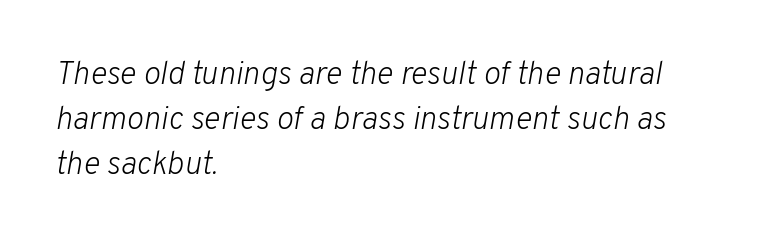
{"italic": "yes", "lean": "right", "slant_degrees": 10, "bold": "no", "weight": "light", "width": "normal", "stroke_contrast": "low", "x_height": "medium", "monospaced": "no", "underline": "no", "align": "left", "line_spacing": "normal", "line_spacing_ratio": 1.4, "letter_spacing": "normal", "letter_spacing_em": 0.0, "glyph_px": 32}
